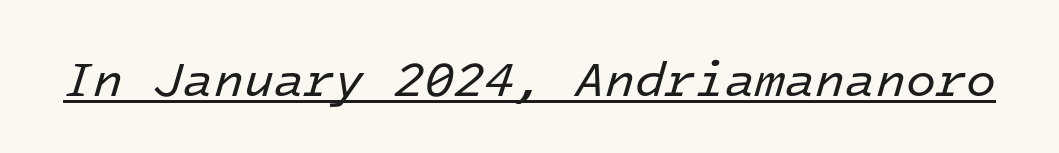
Q: Is the text bold? A: No.
Q: Is the text italic (slanted)? A: Yes, it leans right by about 16 degrees.
Q: Is the text underlined? A: Yes.
Q: Is the spacing between letters normal or unusually wide? A: Normal.
Q: Width (condensed, normal, or wide)? A: Normal.
Q: Stroke contrast? A: Low.
Q: x-height? A: Medium.
Q: Monospaced? A: Yes.
